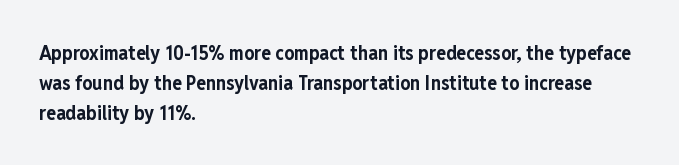
Alignment: flush left. Tall strokes in this sample are plumb rather than angled. Successive baselines arrive at the customary interval. The rendering uses a bold face; every stroke is thick and dark. The specimen omits any rule beneath the text block's lines. Short note: letters normally spaced.
